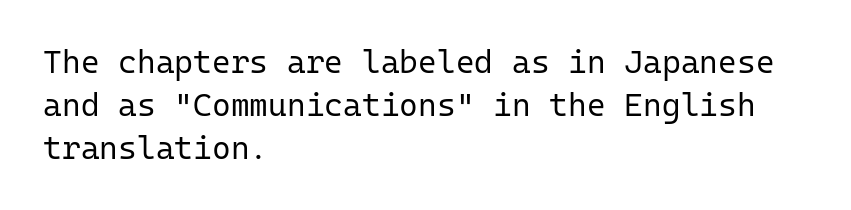
The image shows 32 px regular-weight sans-serif type, upright, monospaced; set left-aligned, normal line spacing (1.34x), normal letter spacing, not underlined; low stroke contrast and a medium x-height.
